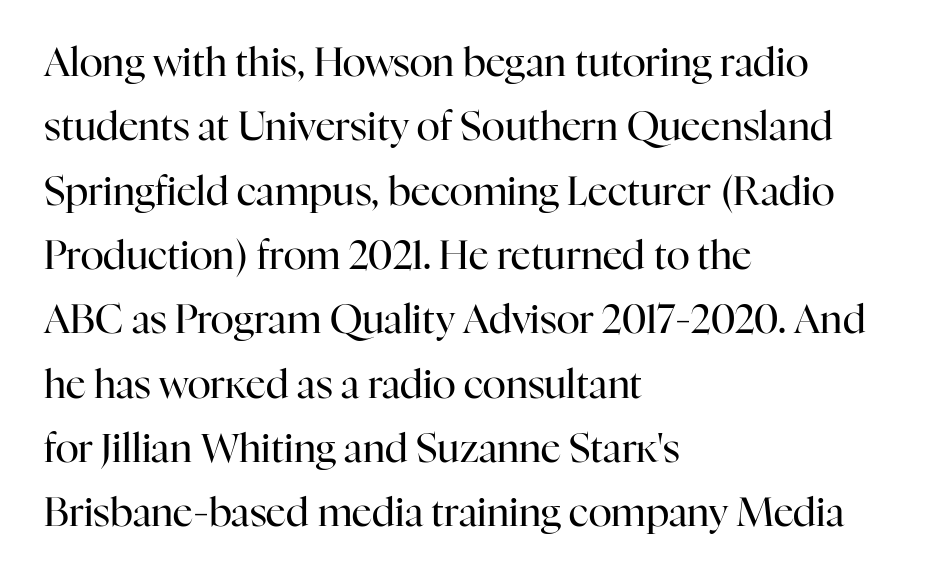
This is serif lettering, the kind often seen in printed books. What's the leading like? Ordinary, nothing unusual. The passage shown is not bold in any degree. No extra tracking has been applied to these lines. Think of a printed novel: that variable character pitch is what you see here.
